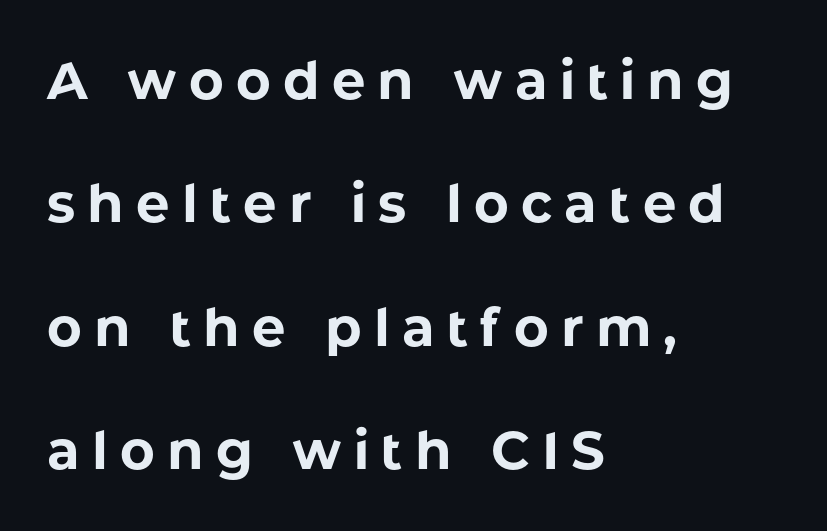
The lines are spread far apart with generous leading. The specimen omits any rule beneath the text block's lines. Chunky letters — that's bold for sure. Nope, no serifs anywhere on these letters. No italicization has been applied; the sample stays upright. Leftover space on each line is placed entirely after the last word.
